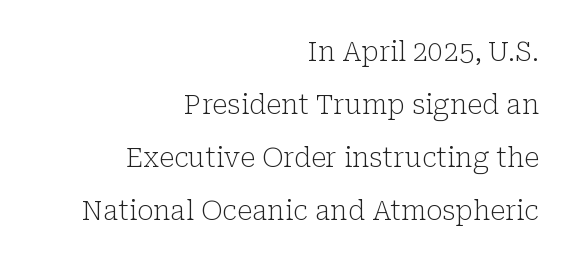
No heavy texture on the line: the type isn't bold. Characters remain perfectly vertical along every line. A typesetter would call this zero additional tracking. Does the copy run flush right? Yes — the right margin is perfectly even. The string is rendered with underlining switched off.
